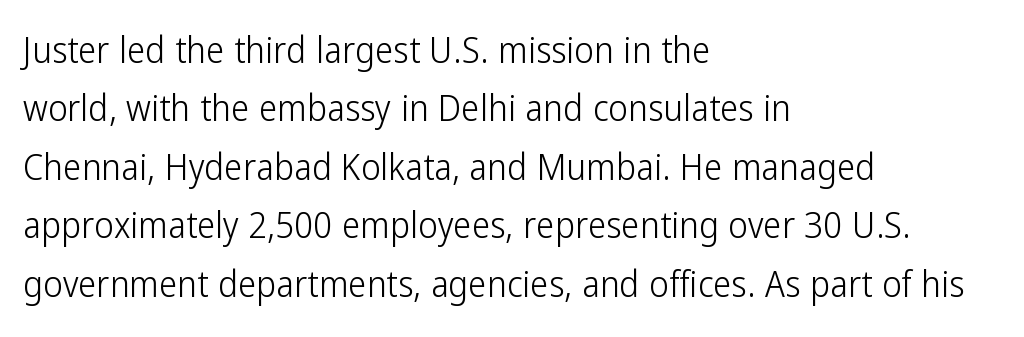
The image shows 37 px light, condensed sans-serif type, upright; set left-aligned, normal line spacing (1.58x), normal letter spacing, not underlined; low stroke contrast and a medium x-height.
